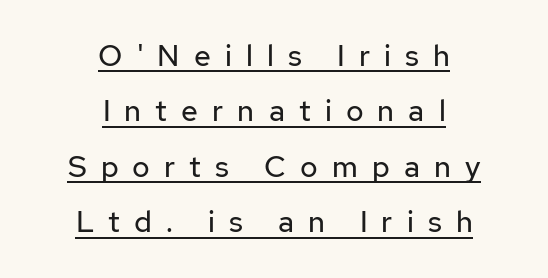
Q: Is the text bold? A: No.
Q: Is the text italic (slanted)? A: No, it is upright.
Q: Is the typeface a serif or a sans-serif typeface? A: Sans-serif.
Q: Is the text underlined? A: Yes.
Q: How is the paragraph aligned? A: Centered.
Q: Is the spacing between letters normal or unusually wide? A: Unusually wide.
Q: Width (condensed, normal, or wide)? A: Normal.
Q: Stroke contrast? A: Low.
Q: x-height? A: Medium.
Q: Monospaced? A: No.
